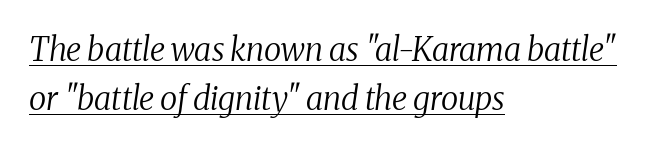
Q: Is the text bold? A: No.
Q: Is the text italic (slanted)? A: Yes, it leans right by about 8 degrees.
Q: Is the typeface a serif or a sans-serif typeface? A: Serif.
Q: Is the text underlined? A: Yes.
Q: How is the paragraph aligned? A: Left-aligned.
Q: Is the spacing between letters normal or unusually wide? A: Normal.
Q: Is the spacing between lines tight, normal or loose? A: Normal.
Q: Width (condensed, normal, or wide)? A: Normal.
Q: Stroke contrast? A: Medium.
Q: x-height? A: Medium.
Q: Monospaced? A: No.
